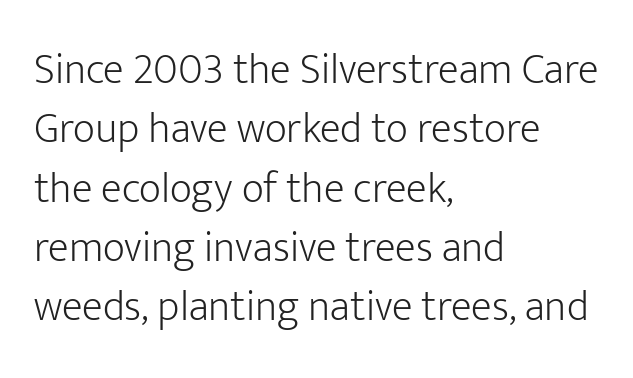
Q: Is the text bold? A: No.
Q: Is the text italic (slanted)? A: No, it is upright.
Q: Is the typeface a serif or a sans-serif typeface? A: Sans-serif.
Q: Is the text underlined? A: No.
Q: How is the paragraph aligned? A: Left-aligned.
Q: Is the spacing between letters normal or unusually wide? A: Normal.
Q: Is the spacing between lines tight, normal or loose? A: Normal.
Q: Width (condensed, normal, or wide)? A: Normal.
Q: Stroke contrast? A: Low.
Q: x-height? A: Medium.
Q: Monospaced? A: No.
